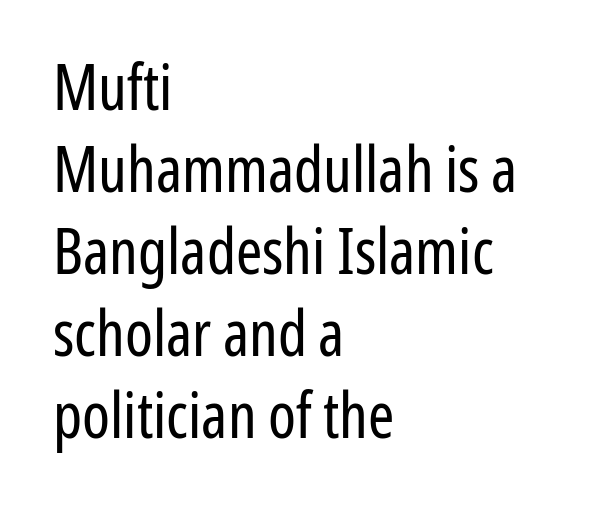
{"serif": "no", "italic": "no", "bold": "no", "weight": "regular", "width": "condensed", "stroke_contrast": "low", "x_height": "medium", "monospaced": "no", "underline": "no", "align": "left", "line_spacing": "normal", "line_spacing_ratio": 1.3, "letter_spacing": "normal", "letter_spacing_em": 0.0, "glyph_px": 63}
